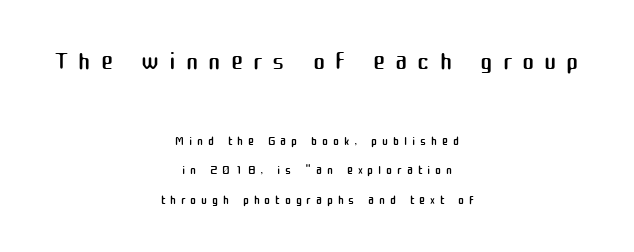
Baseline-to-baseline distance is the conventional proportion of letter height. Display-style spreading of the glyphs; the letterfit is very open. The more generous point size was reserved for the upper chunk. The whitespace from short lines is split evenly between both sides. Unbolded letterforms with no extra heft. Italic: no, the glyphs are upright roman.
